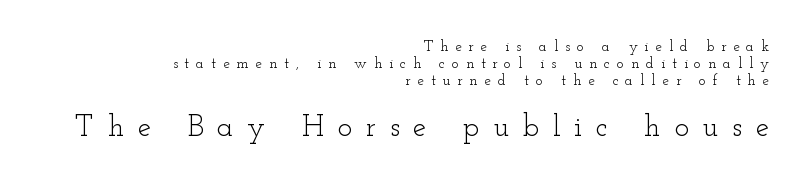
The image shows 30 px light, wide serif type, upright; set right-aligned, tight line spacing (1.12x), unusually wide letter spacing (+0.46 em), not underlined; the second (bottom) block is 2.0x larger; low stroke contrast and a small x-height.
